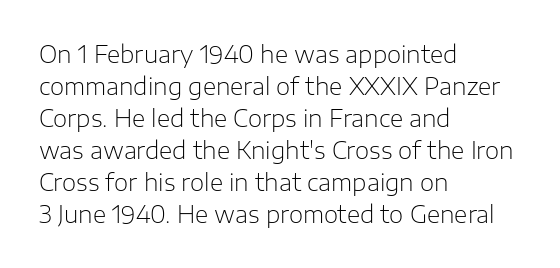
{"italic": "no", "bold": "no", "underline": "no", "align": "left", "line_spacing": "normal", "line_spacing_ratio": 1.39, "letter_spacing": "normal", "letter_spacing_em": 0.0, "glyph_px": 23}
